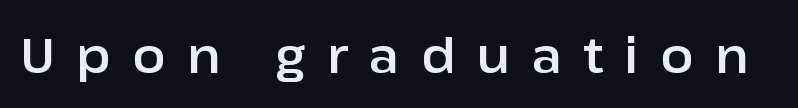
The image shows 49 px sans-serif type, upright; set unusually wide letter spacing (+0.44 em), not underlined; low stroke contrast and a medium x-height.
